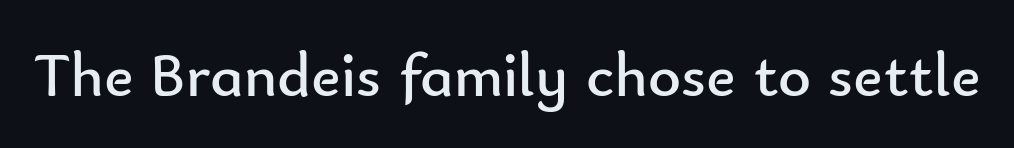
Q: Is the text bold? A: No.
Q: Is the text italic (slanted)? A: No, it is upright.
Q: Is the typeface a serif or a sans-serif typeface? A: Sans-serif.
Q: Is the text underlined? A: No.
Q: Is the spacing between letters normal or unusually wide? A: Normal.
Q: Width (condensed, normal, or wide)? A: Normal.
Q: Stroke contrast? A: Low.
Q: x-height? A: Small.
Q: Monospaced? A: No.
